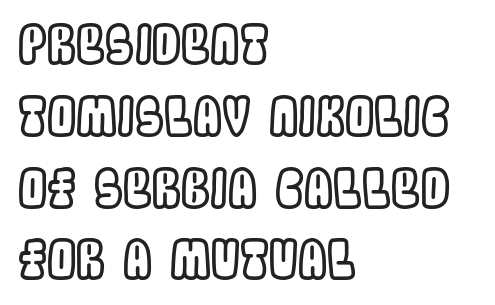
{"italic": "no", "width": "condensed", "x_height": "large", "monospaced": "no", "underline": "no", "align": "left", "line_spacing": "normal", "line_spacing_ratio": 1.38, "letter_spacing": "normal", "letter_spacing_em": 0.0, "glyph_px": 52}
